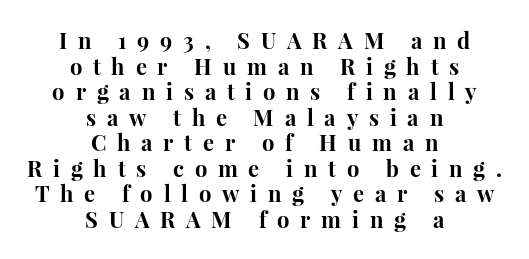
The space beneath each line is pristine and unruled. In CSS terms this would be text-align: center. A full-strength bold gives these letters their thick strokes. A typesetter would mark this as roman, not italic.
